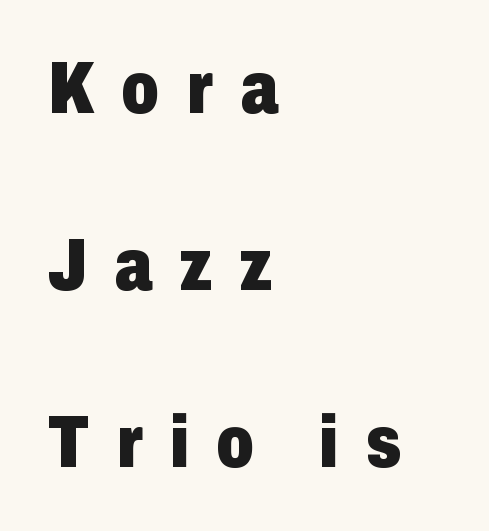
The image shows 74 px heavy, condensed sans-serif type, upright; set left-aligned, loose line spacing (2.39x), unusually wide letter spacing (+0.37 em), not underlined; low stroke contrast and a medium x-height.
